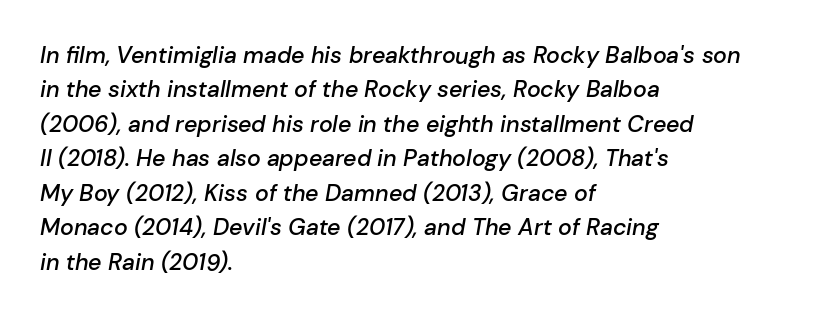
Normally led — the rows are evenly, conventionally spaced. Spacing between characters is what you'd get straight out of the box. Quick note: underline off. The text block is weighted toward the left margin, trailing off unevenly rightward. A typesetter would mark this as italic.
